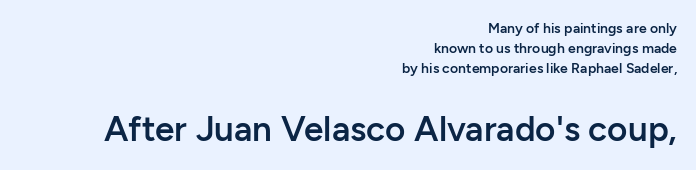
Q: Is the text bold? A: Semi-bold.
Q: Is the text italic (slanted)? A: No, it is upright.
Q: Is the typeface a serif or a sans-serif typeface? A: Sans-serif.
Q: Is the text underlined? A: No.
Q: How is the paragraph aligned? A: Right-aligned.
Q: Is the spacing between letters normal or unusually wide? A: Normal.
Q: Is the spacing between lines tight, normal or loose? A: Normal.
Q: Which block of text is set in a larger size, the first (top) or the second (bottom)? A: The second (bottom) one.
Q: Width (condensed, normal, or wide)? A: Normal.
Q: Stroke contrast? A: Low.
Q: x-height? A: Medium.
Q: Monospaced? A: No.
